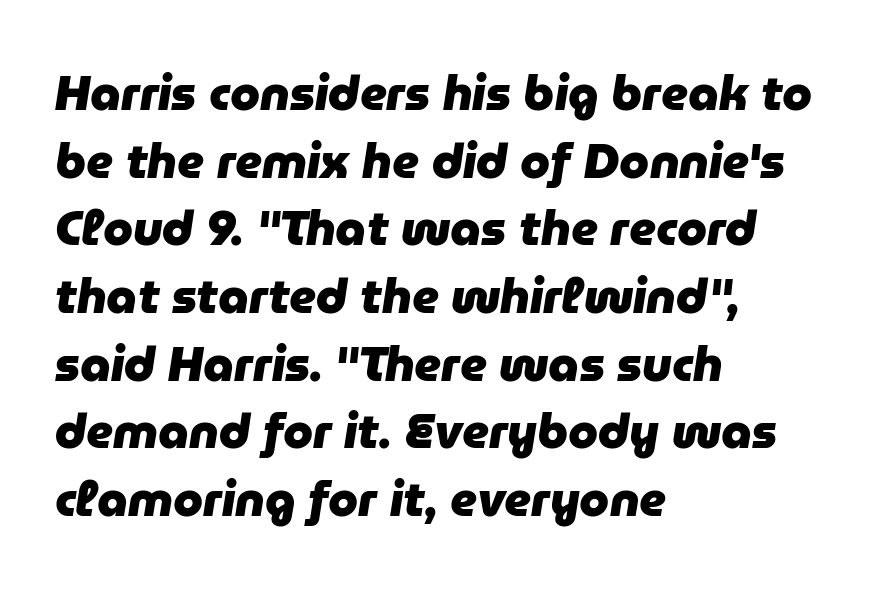
The image shows 48 px heavy type, italic (leaning right); set left-aligned, normal line spacing (1.41x), normal letter spacing, not underlined; low stroke contrast and a medium x-height.
